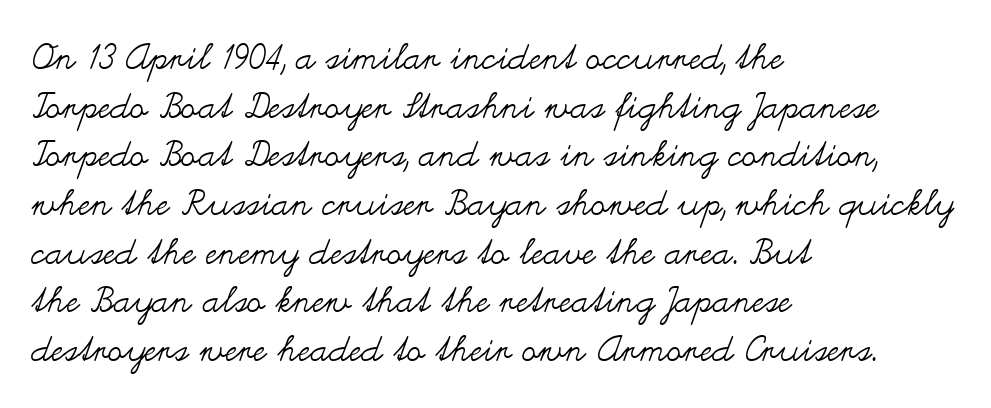
Q: Is the text bold? A: No.
Q: Is the text italic (slanted)? A: Yes.
Q: Is the text underlined? A: No.
Q: How is the paragraph aligned? A: Left-aligned.
Q: Is the spacing between letters normal or unusually wide? A: Normal.
Q: Is the spacing between lines tight, normal or loose? A: Normal.
Q: Width (condensed, normal, or wide)? A: Wide.
Q: Stroke contrast? A: Medium.
Q: x-height? A: Small.
Q: Monospaced? A: No.
